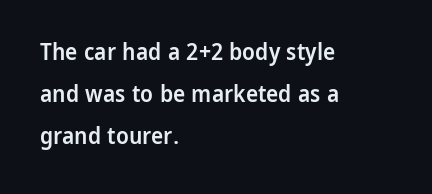
The image shows 23 px text type, upright; set left-aligned, line spacing 1.83x, normal letter spacing, not underlined.
